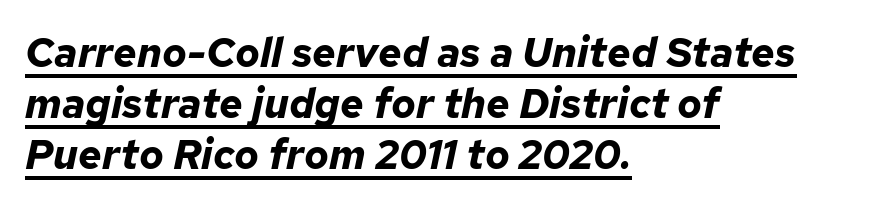
The image shows 41 px bold type, italic (leaning right); set left-aligned, normal line spacing (1.25x), normal letter spacing, underlined; low stroke contrast and a medium x-height.
